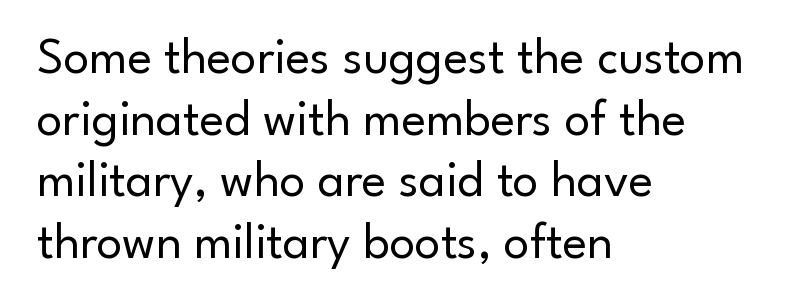
The gap between lines stays unmarked. The lettering holds an erect, upright posture throughout. This sample has the flowing, uneven cadence of proportional lettering. Each letter's strokes conclude bluntly, with no projecting serifs. Default kerning and tracking; the words read as compact shapes.
